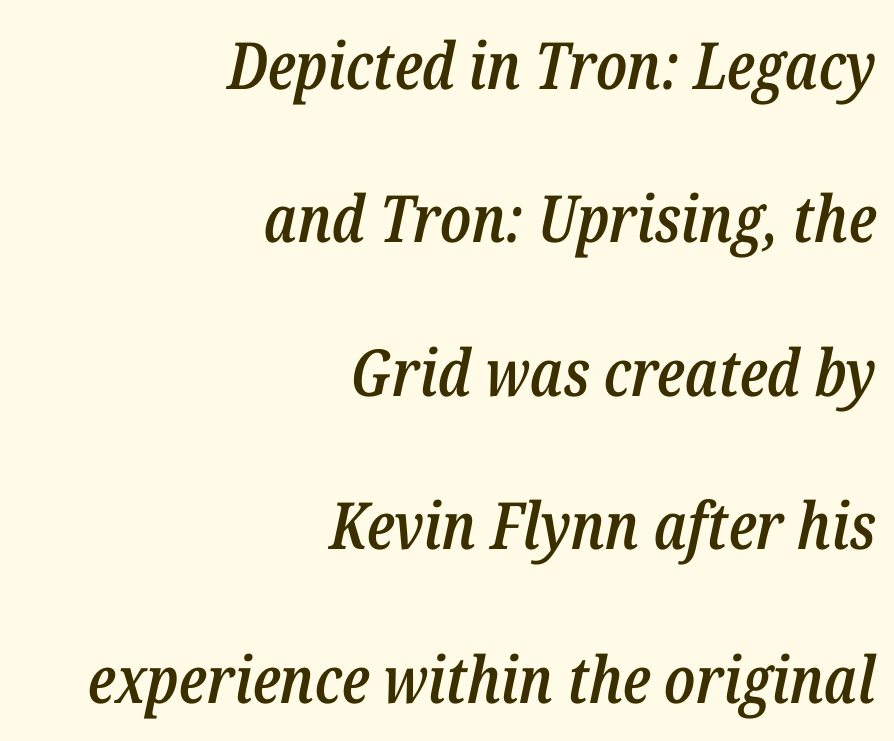
Q: Is the text bold? A: Semi-bold.
Q: Is the text italic (slanted)? A: Yes, it leans right by about 12 degrees.
Q: Is the text underlined? A: No.
Q: How is the paragraph aligned? A: Right-aligned.
Q: Is the spacing between letters normal or unusually wide? A: Normal.
Q: Is the spacing between lines tight, normal or loose? A: Loose.
Q: Width (condensed, normal, or wide)? A: Condensed.
Q: Stroke contrast? A: Low.
Q: x-height? A: Medium.
Q: Monospaced? A: No.
